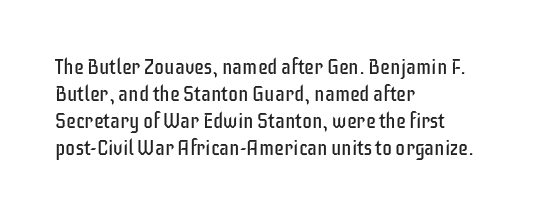
The image shows 20 px text type, upright; set left-aligned, normal line spacing (1.35x), normal letter spacing, not underlined.
